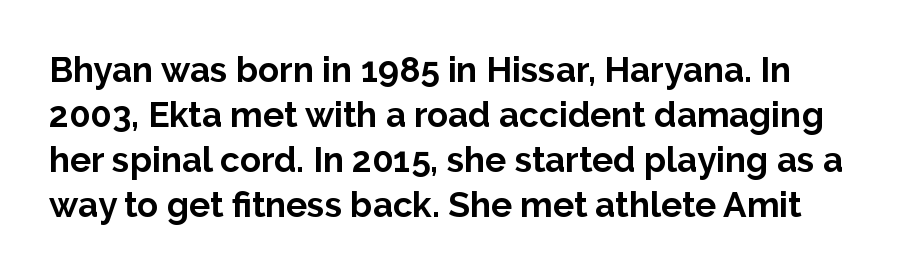
Honestly, the letter spacing is just normal — you wouldn't notice it. A bare baseline throughout the passage. Ascenders rise straight up at ninety degrees. To sum up the face: it is a sans, with no serifs.
